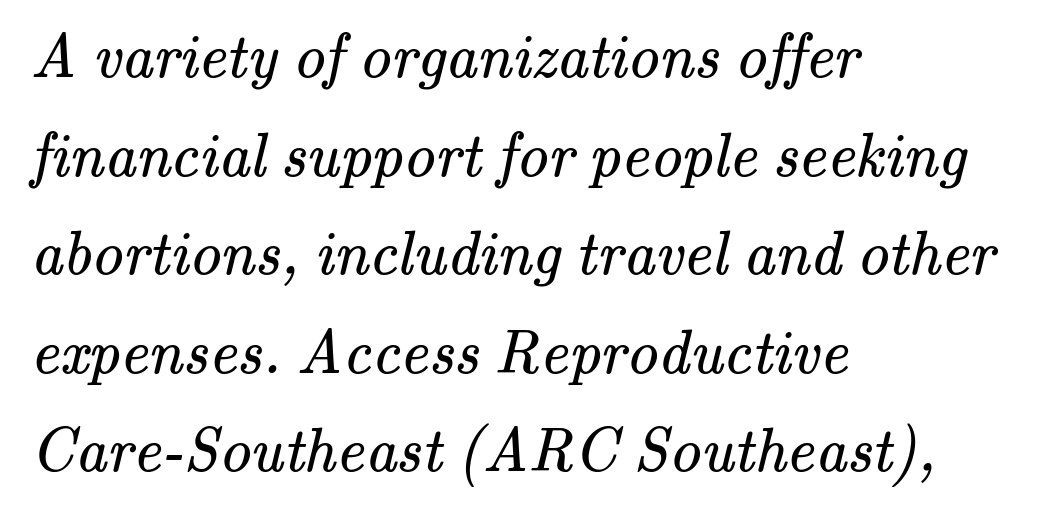
A typesetter would label this face a serif. Decoration check: the copy has no underline. A typesetter would call this leading conventional body-copy spacing. The typeface has the unassuming heft of standard copy or less. Note the varied advance widths — an 'i' is clearly narrower than an 'm'.
